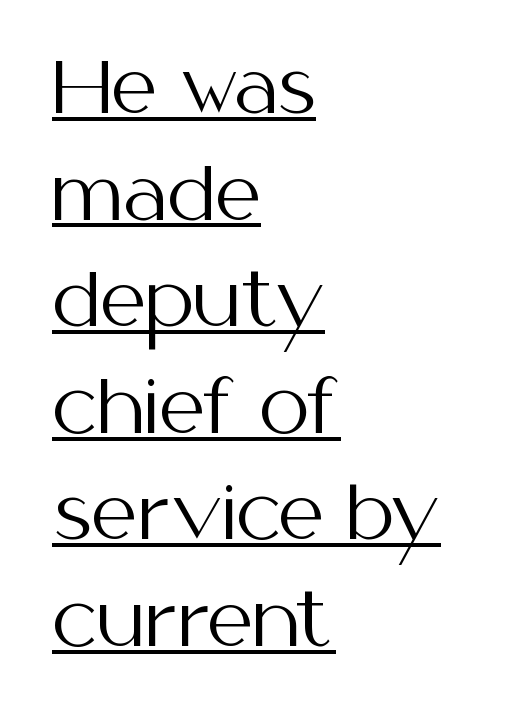
Q: Is the text bold? A: No.
Q: Is the text italic (slanted)? A: No, it is upright.
Q: Is the typeface a serif or a sans-serif typeface? A: Sans-serif.
Q: Is the text underlined? A: Yes.
Q: How is the paragraph aligned? A: Left-aligned.
Q: Is the spacing between letters normal or unusually wide? A: Normal.
Q: Is the spacing between lines tight, normal or loose? A: Normal.
Q: Width (condensed, normal, or wide)? A: Normal.
Q: Stroke contrast? A: Medium.
Q: x-height? A: Medium.
Q: Monospaced? A: No.
